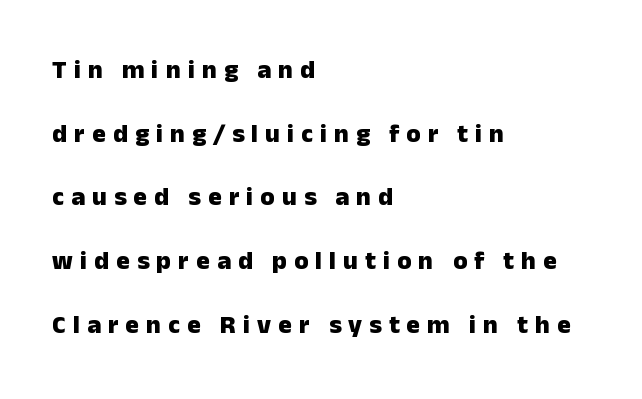
{"italic": "no", "bold": "yes", "underline": "no", "align": "left", "line_spacing": "loose", "line_spacing_ratio": 2.45, "letter_spacing": "wide", "letter_spacing_em": 0.27, "glyph_px": 26}
